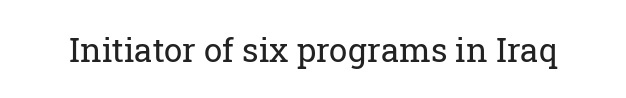
The image shows 33 px regular-weight serif type, upright; set normal letter spacing, not underlined; low stroke contrast and a medium x-height.
